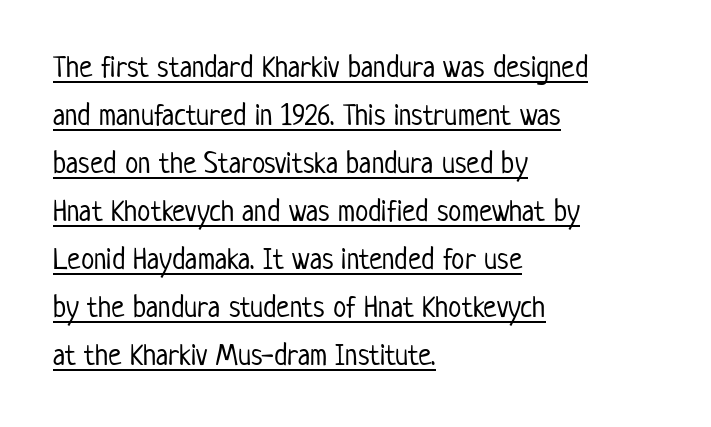
{"serif": "no", "italic": "no", "bold": "no", "weight": "light", "width": "condensed", "stroke_contrast": "low", "x_height": "medium", "monospaced": "no", "underline": "yes", "align": "left", "line_spacing": "normal", "line_spacing_ratio": 1.6, "letter_spacing": "normal", "letter_spacing_em": 0.0, "glyph_px": 30}
